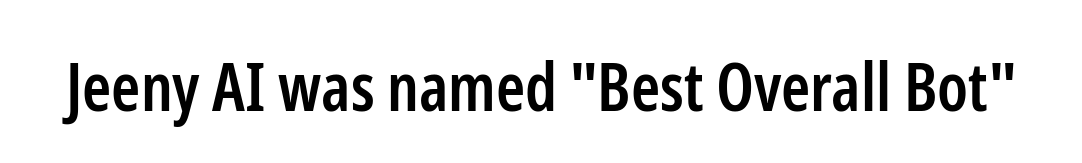
The image shows 66 px semibold, condensed sans-serif type, upright; set normal letter spacing, not underlined; low stroke contrast and a medium x-height.
